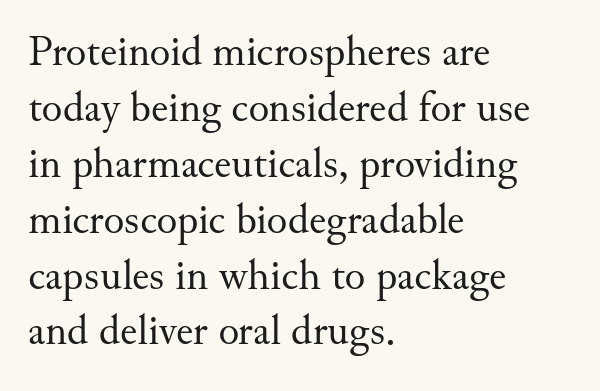
{"serif": "yes", "italic": "no", "bold": "no", "weight": "regular", "width": "normal", "stroke_contrast": "medium", "x_height": "small", "monospaced": "no", "underline": "no", "align": "left", "line_spacing": "normal", "line_spacing_ratio": 1.3, "letter_spacing": "normal", "letter_spacing_em": 0.0, "glyph_px": 43}
